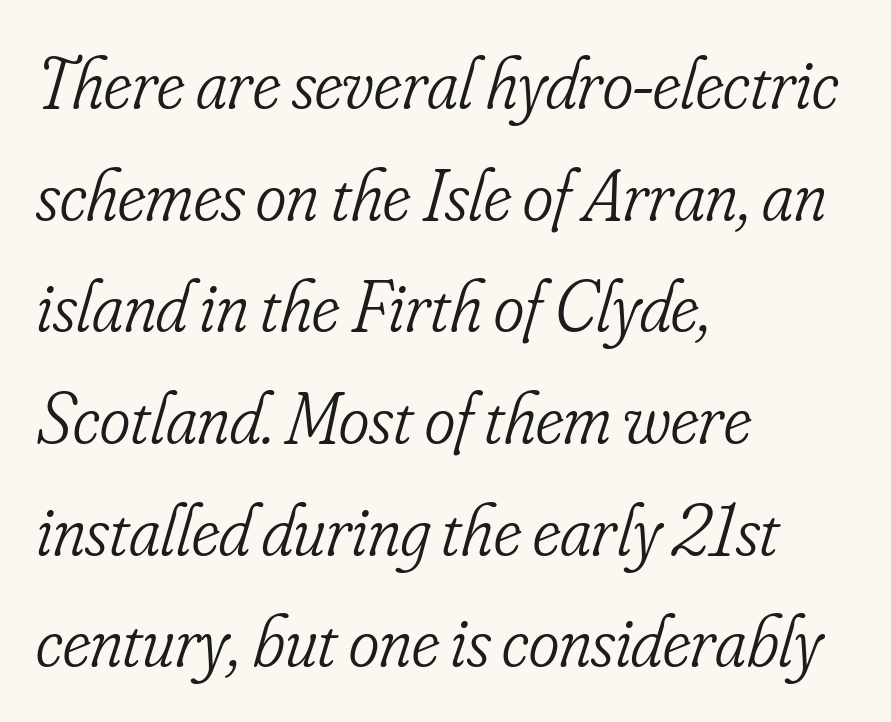
Q: Is the text bold? A: No.
Q: Is the text italic (slanted)? A: Yes, it leans right by about 16 degrees.
Q: Is the typeface a serif or a sans-serif typeface? A: Serif.
Q: Is the text underlined? A: No.
Q: How is the paragraph aligned? A: Left-aligned.
Q: Is the spacing between letters normal or unusually wide? A: Normal.
Q: Is the spacing between lines tight, normal or loose? A: Normal.
Q: Width (condensed, normal, or wide)? A: Condensed.
Q: Stroke contrast? A: Low.
Q: x-height? A: Small.
Q: Monospaced? A: No.
